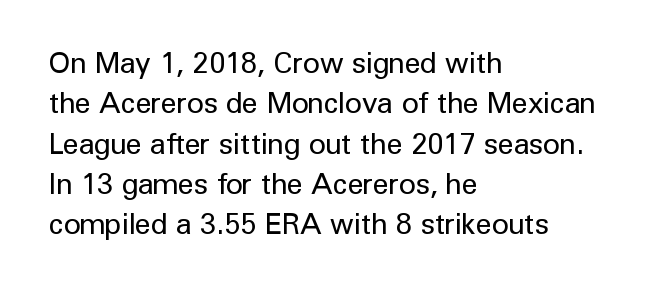
{"serif": "no", "italic": "no", "bold": "no", "weight": "regular", "width": "normal", "stroke_contrast": "low", "x_height": "medium", "monospaced": "no", "underline": "no", "align": "left", "line_spacing": "normal", "line_spacing_ratio": 1.39, "letter_spacing": "normal", "letter_spacing_em": 0.0, "glyph_px": 29}
